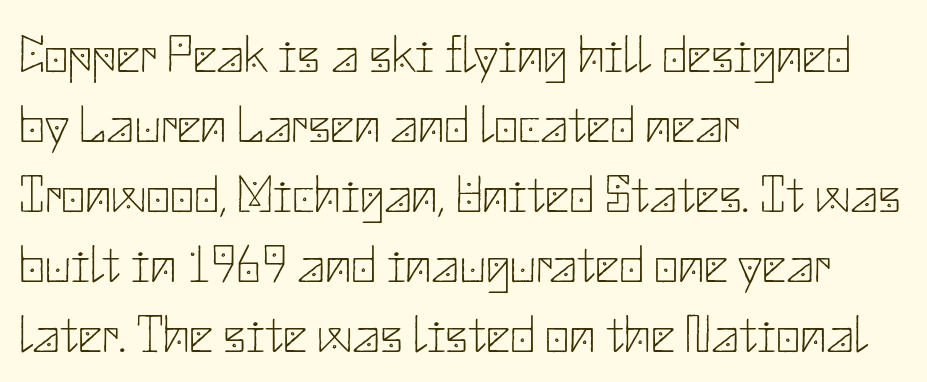
Q: Is the text bold? A: No.
Q: Is the text italic (slanted)? A: No, it is upright.
Q: Is the typeface a serif or a sans-serif typeface? A: Sans-serif.
Q: Is the text underlined? A: No.
Q: How is the paragraph aligned? A: Left-aligned.
Q: Is the spacing between letters normal or unusually wide? A: Normal.
Q: Is the spacing between lines tight, normal or loose? A: Normal.
Q: Width (condensed, normal, or wide)? A: Normal.
Q: Stroke contrast? A: Low.
Q: x-height? A: Small.
